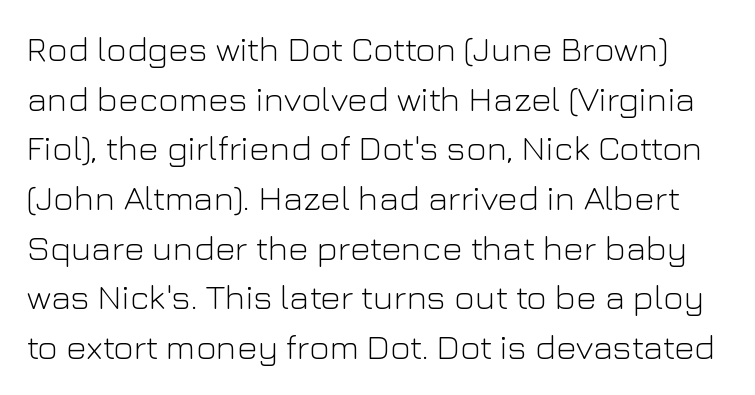
{"serif": "no", "italic": "no", "bold": "no", "weight": "light", "width": "normal", "stroke_contrast": "low", "x_height": "medium", "monospaced": "no", "underline": "no", "line_spacing": "normal", "line_spacing_ratio": 1.42, "letter_spacing": "normal", "letter_spacing_em": 0.0, "glyph_px": 35}
